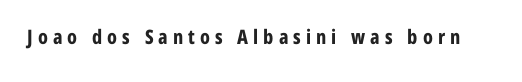
{"italic": "no", "bold": "yes", "underline": "no", "letter_spacing": "wide", "letter_spacing_em": 0.25, "glyph_px": 20}
